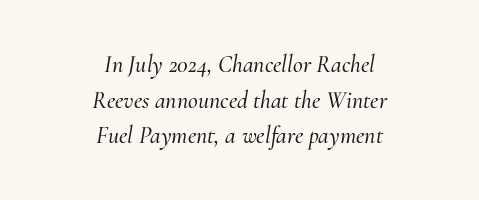
{"italic": "yes", "lean": "right", "slant_degrees": 10, "underline": "no", "align": "center", "line_spacing": "normal", "line_spacing_ratio": 1.48, "letter_spacing": "normal", "letter_spacing_em": 0.0, "glyph_px": 24}
